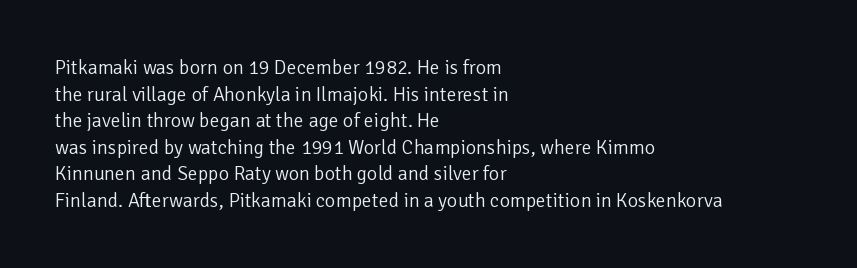
The image shows 20 px text type, upright; set left-aligned, normal line spacing (1.33x), normal letter spacing, not underlined.
